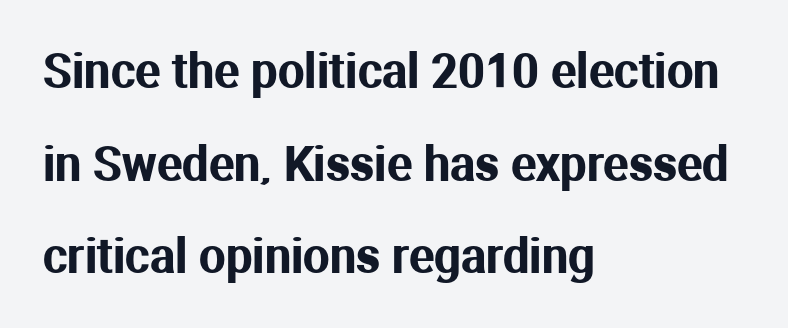
Standard letterfit; no display-style spreading of the glyphs. The font family rendered here belongs to the sans-serif group. Quick note: underline off. Ascenders rise straight up at ninety degrees. If you drew a ruler down the left edge, every line would touch it.
